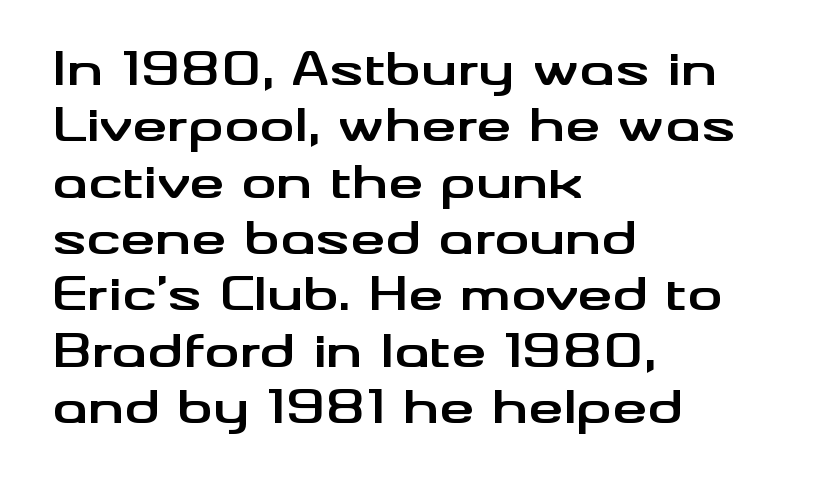
I'd describe the lettering as bold — thick and assertive. Students, note that the glyphs here touch the page at normal intervals. Baseline-to-baseline distance is the conventional proportion of letter height. Each row of text sits above clean, open space. A sans-serif font was chosen for this passage. The lines are quadded left.
